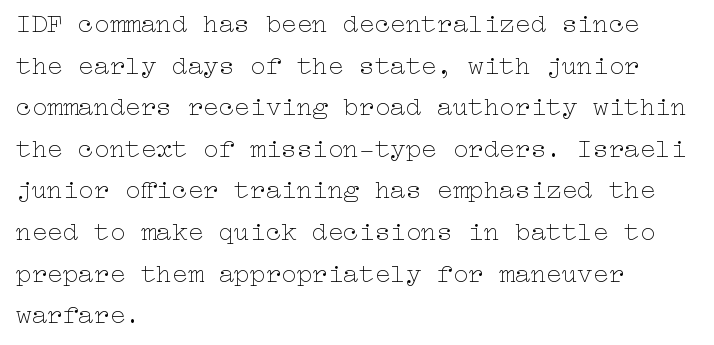
Rule under the text: the space is simply empty. One-word summary of the alignment: left. Stroke thickness stays within the range of a standard reading face or lighter. Rows of type keep a routine distance in the vertical direction. Ascenders rise straight up at ninety degrees. The tracking reads as untouched default to a designer's eye.
